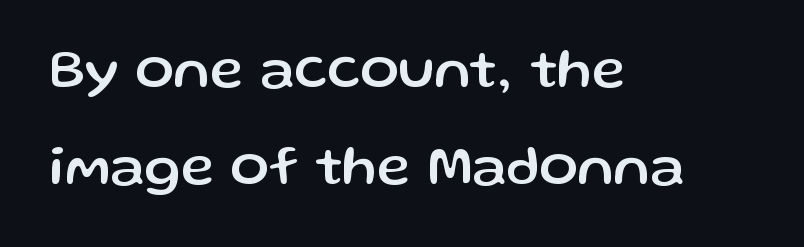
Q: Is the text italic (slanted)? A: No, it is upright.
Q: Is the typeface a serif or a sans-serif typeface? A: Sans-serif.
Q: Is the text underlined? A: No.
Q: How is the paragraph aligned? A: Left-aligned.
Q: Is the spacing between letters normal or unusually wide? A: Normal.
Q: Width (condensed, normal, or wide)? A: Normal.
Q: Stroke contrast? A: Low.
Q: x-height? A: Medium.
Q: Monospaced? A: No.
